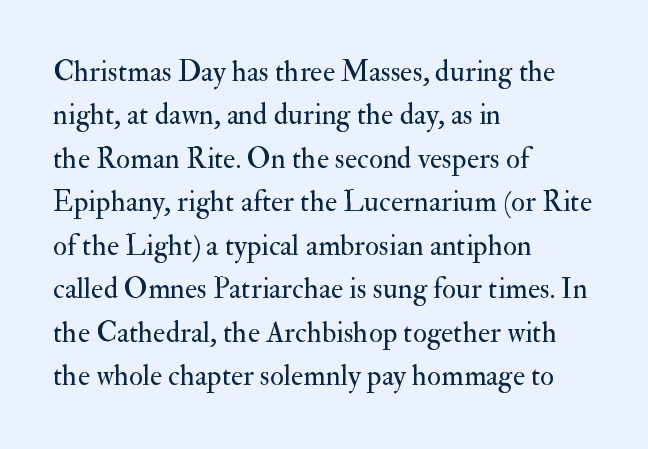
The face used here is rendered with its standard letterfit. Line beginnings align vertically; line endings do not. Think of a printed novel: that variable character pitch is what you see here. Font category for this specimen: serif. The letters look calm and open, with moderate or lighter stems. How would I describe the line gaps? Plain and ordinary.
